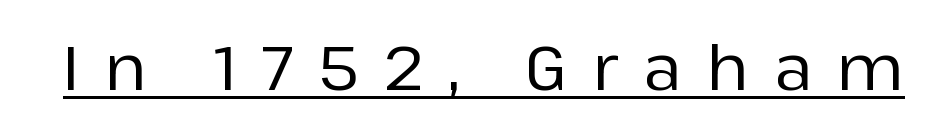
{"serif": "no", "italic": "no", "width": "normal", "stroke_contrast": "low", "x_height": "medium", "monospaced": "no", "underline": "yes", "letter_spacing": "wide", "letter_spacing_em": 0.41, "glyph_px": 62}
